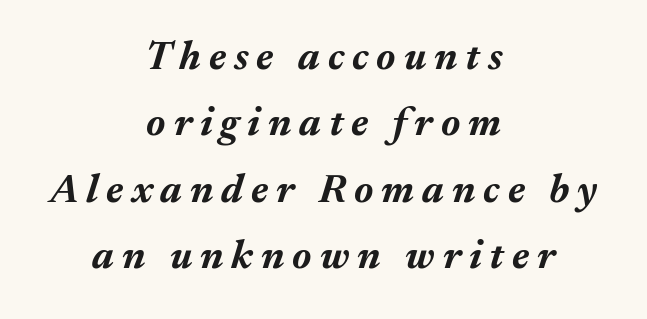
The image shows 40 px bold type, italic (leaning right); set centered, normal line spacing (1.66x), unusually wide letter spacing (+0.2 em), not underlined; medium stroke contrast and a medium x-height.
